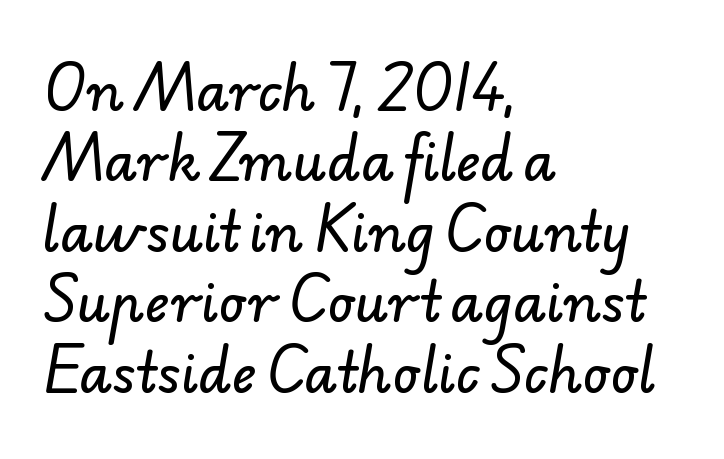
Characters follow at the spacing the type designer built in. The letters carry no serifs — their stems end cleanly without finishing strokes. Compared with a centered layout, this one pins lines to the left instead. Interline gaps are of average width in this sample. Looks like regular typesetting: each glyph gets only the width it needs.
